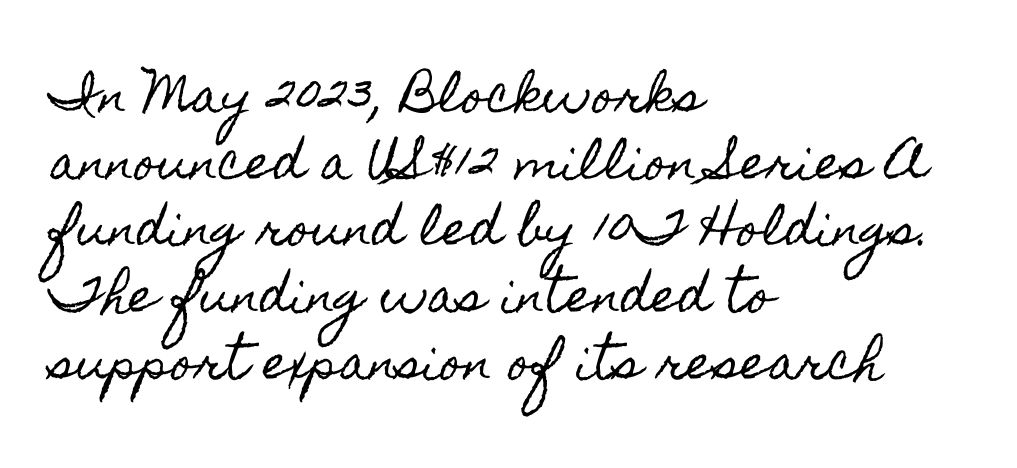
Compared with typical paragraphs, the rows here are spaced about the same. A classic flush-left, rag-right setting is used for this passage. The rendering uses natural spacing where letterforms have individual widths. Nobody drew a line under any word here. These lines keep a tight, regular rhythm from letter to letter.
